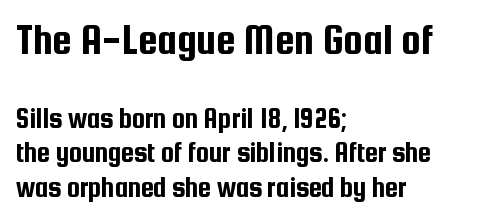
Each line starts at the same left margin while the right side varies. You could not count columns in this text — the font is proportionally spaced. Are there feet on the stems? There aren't — it's a sans. This sample uses an upright cut, with every glyph sitting square on the baseline.
